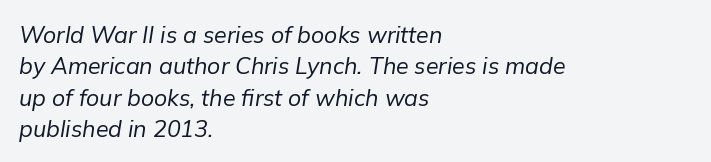
{"italic": "yes", "lean": "right", "slant_degrees": 9, "bold": "no", "underline": "no", "align": "left", "line_spacing": "normal", "line_spacing_ratio": 1.36, "letter_spacing": "normal", "letter_spacing_em": 0.0, "glyph_px": 23}
